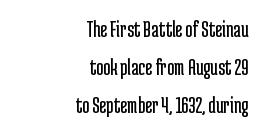
The image shows 24 px text type, upright; set right-aligned, normal line spacing (1.59x), normal letter spacing, not underlined.
